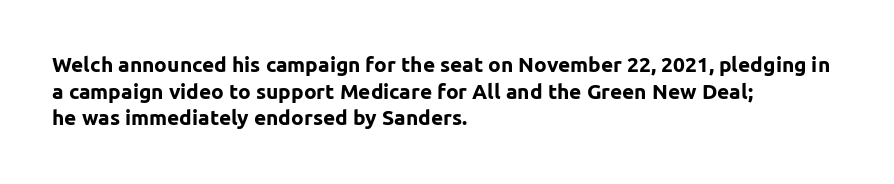
Q: Is the text bold? A: Yes.
Q: Is the text italic (slanted)? A: No, it is upright.
Q: Is the text underlined? A: No.
Q: How is the paragraph aligned? A: Left-aligned.
Q: Is the spacing between letters normal or unusually wide? A: Normal.
Q: Is the spacing between lines tight, normal or loose? A: Normal.
